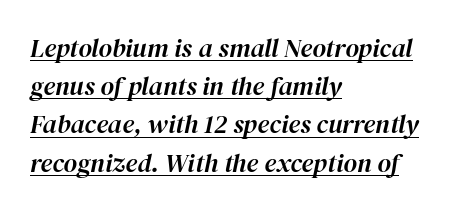
The lines sit at an ordinary, default distance from one another. The passage shown is underscored from start to finish. If you drew a ruler down the left edge, every line would touch it. The typography opts for an oblique posture over an upright one. This rendering leaves character spacing at its baseline value.
